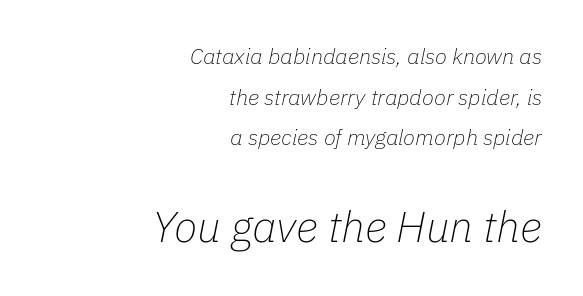
Q: Is the text bold? A: No.
Q: Is the text italic (slanted)? A: Yes, it leans right by about 11 degrees.
Q: Is the text underlined? A: No.
Q: How is the paragraph aligned? A: Right-aligned.
Q: Is the spacing between letters normal or unusually wide? A: Normal.
Q: Which block of text is set in a larger size, the first (top) or the second (bottom)? A: The second (bottom) one.
Q: Width (condensed, normal, or wide)? A: Normal.
Q: Stroke contrast? A: Low.
Q: x-height? A: Medium.
Q: Monospaced? A: No.
